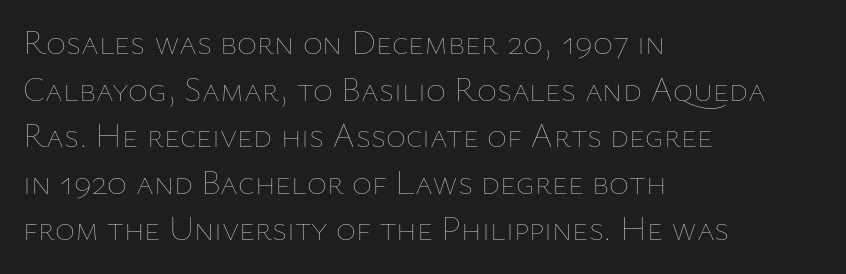
This sample keeps an unexceptional amount of space between lines. Do the characters align in a grid? No, the font is proportional. Counters stay open thanks to moderate or lighter strokes. The lines in this sample share a left origin and differ only in where they stop. Each row of text sits above clean, open space.
